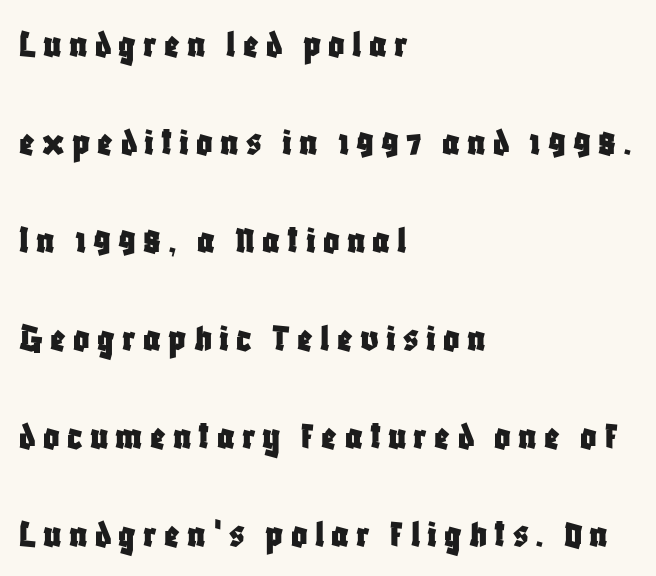
Q: Is the text italic (slanted)? A: No, it is upright.
Q: Is the typeface a serif or a sans-serif typeface? A: Sans-serif.
Q: Is the text underlined? A: No.
Q: How is the paragraph aligned? A: Left-aligned.
Q: Is the spacing between lines tight, normal or loose? A: Loose.
Q: Width (condensed, normal, or wide)? A: Condensed.
Q: Stroke contrast? A: Low.
Q: x-height? A: Large.
Q: Monospaced? A: No.
